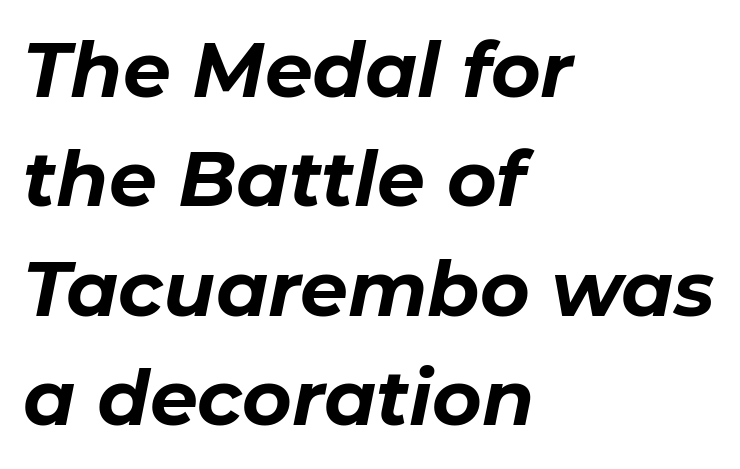
Q: Is the text bold? A: Yes.
Q: Is the text italic (slanted)? A: Yes, it leans right by about 11 degrees.
Q: Is the text underlined? A: No.
Q: How is the paragraph aligned? A: Left-aligned.
Q: Is the spacing between letters normal or unusually wide? A: Normal.
Q: Is the spacing between lines tight, normal or loose? A: Normal.
Q: Width (condensed, normal, or wide)? A: Normal.
Q: Stroke contrast? A: Low.
Q: x-height? A: Medium.
Q: Monospaced? A: No.
